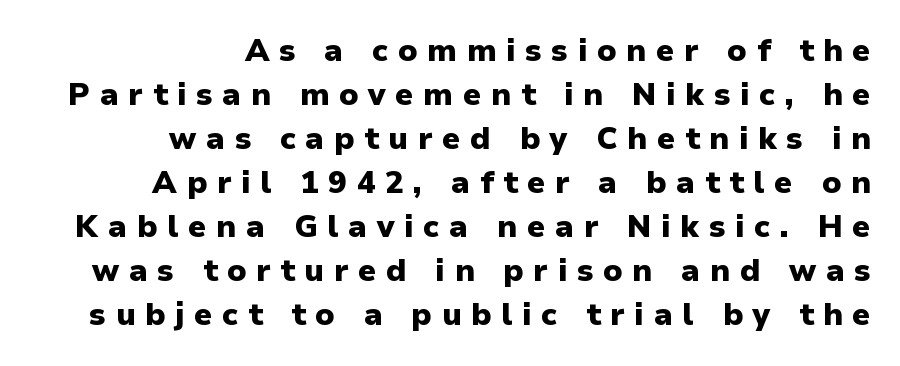
Short note: letters widely spaced. Heavy-handed strokes throughout: this text is bold. Rows of type keep a routine distance in the vertical direction. This sample uses a sans-serif face. The lettering holds an erect, upright posture throughout. These lines stack with their right ends in a neat column.
